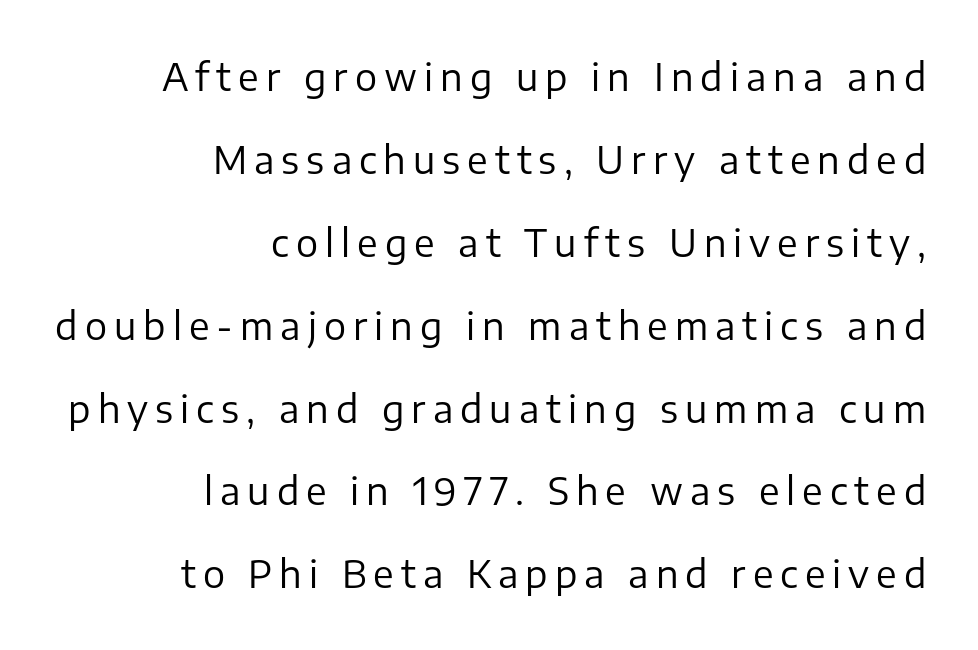
The image shows 37 px regular-weight sans-serif type, upright; set right-aligned, loose line spacing (2.24x), not underlined; low stroke contrast and a medium x-height.
